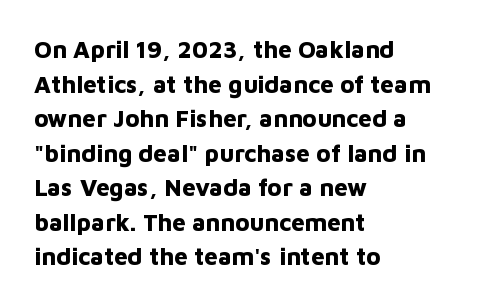
{"italic": "no", "bold": "yes", "underline": "no", "align": "left", "line_spacing": "normal", "line_spacing_ratio": 1.44, "letter_spacing": "normal", "letter_spacing_em": 0.0, "glyph_px": 24}
